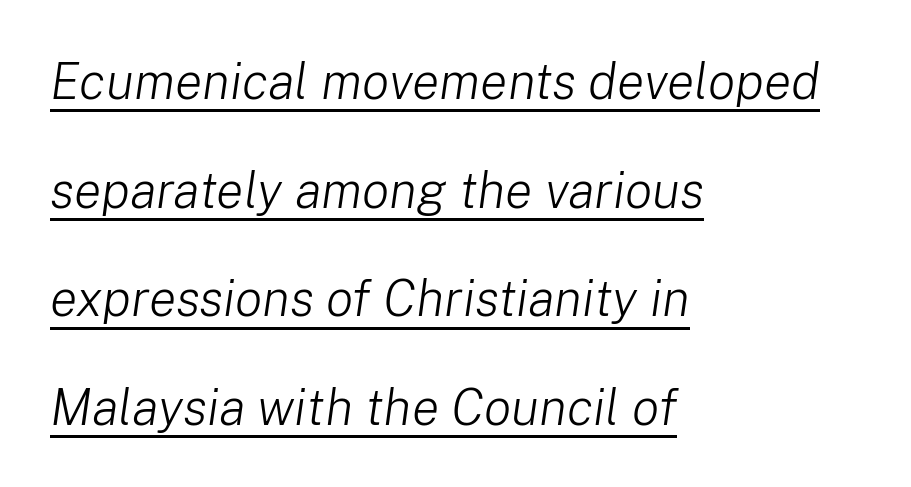
The passage shown is underscored from start to finish. The compositor pushed each line to the left boundary. The letterforms sit at book weight or below. A great deal of white space separates one row of letters from the next. Caption: standard tracking, unaltered.
